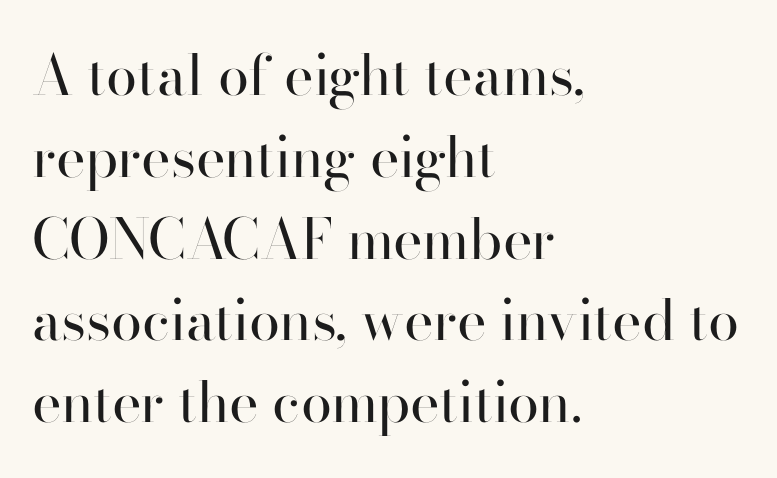
The image shows 56 px regular-weight sans-serif type, upright; set left-aligned, normal line spacing (1.46x), normal letter spacing, not underlined; high stroke contrast and a small x-height.
